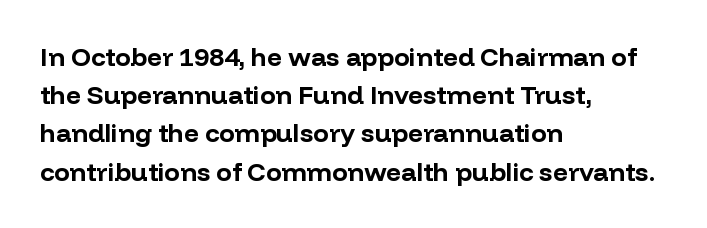
The image shows 26 px bold type, upright; set left-aligned, normal line spacing (1.47x), normal letter spacing, not underlined.
